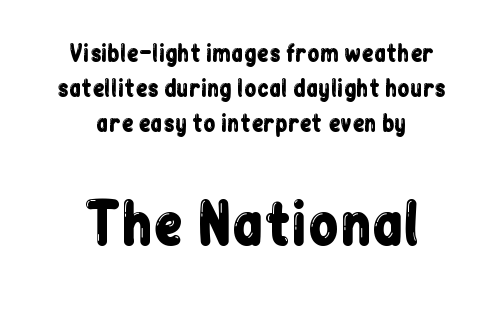
I'd call this a sans setting — the letters go barefoot. Which margin do the lines hug? Neither — every line sits in the middle. There is no visible air inserted between adjacent glyphs. Size hierarchy here favors the trailing block over the leading one.
